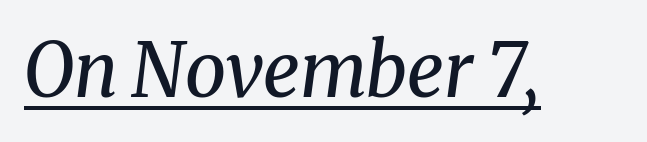
Descenders here cross a horizontal rule under the line. Students, note that the glyphs here touch the page at normal intervals. The strokes are not fattened; the text isn't bold. An italicized treatment has been applied to the whole sample. Stroke terminals: seriffed.
